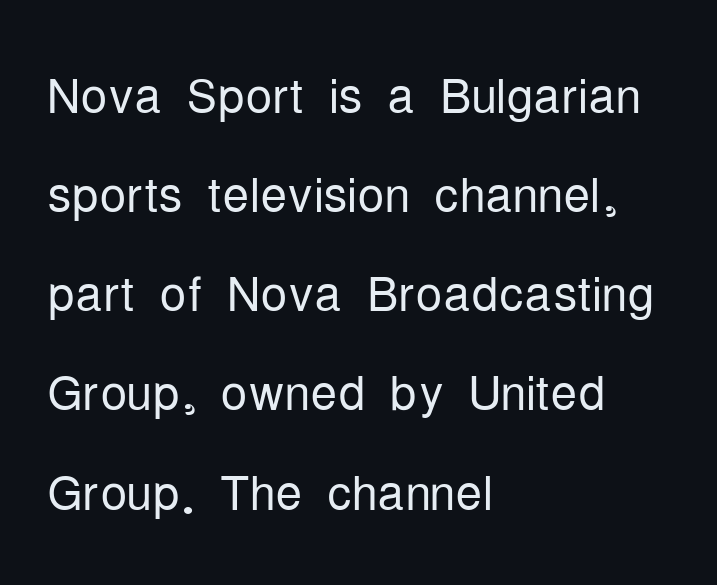
The image shows 67 px light, condensed sans-serif type, upright; set left-aligned, normal line spacing (1.48x), normal letter spacing, not underlined; low stroke contrast and a medium x-height.
